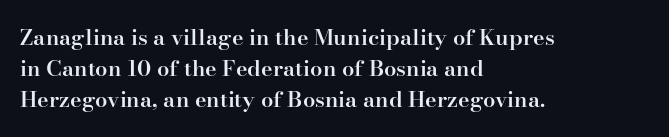
{"italic": "no", "bold": "semi", "underline": "no", "align": "left", "line_spacing": "normal", "line_spacing_ratio": 1.41, "letter_spacing": "normal", "letter_spacing_em": 0.0, "glyph_px": 22}
